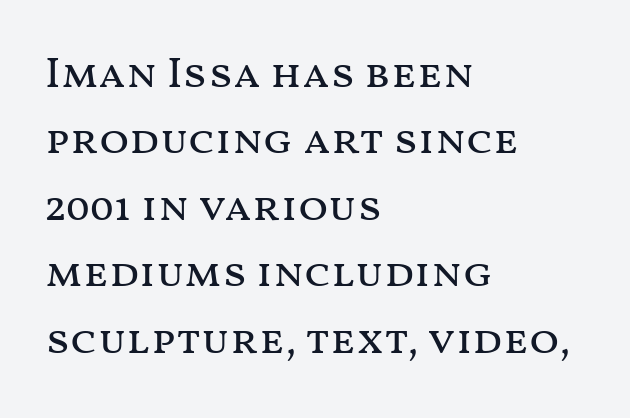
Q: Is the text bold? A: No.
Q: Is the text italic (slanted)? A: No, it is upright.
Q: Is the text underlined? A: No.
Q: How is the paragraph aligned? A: Left-aligned.
Q: Is the spacing between letters normal or unusually wide? A: Normal.
Q: Is the spacing between lines tight, normal or loose? A: Normal.
Q: Width (condensed, normal, or wide)? A: Wide.
Q: Stroke contrast? A: Medium.
Q: x-height? A: Medium.
Q: Monospaced? A: No.
